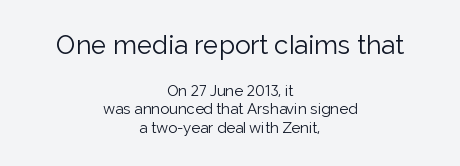
Q: Is the text bold? A: No.
Q: Is the text italic (slanted)? A: No, it is upright.
Q: Is the text underlined? A: No.
Q: How is the paragraph aligned? A: Centered.
Q: Is the spacing between letters normal or unusually wide? A: Normal.
Q: Which block of text is set in a larger size, the first (top) or the second (bottom)? A: The first (top) one.
